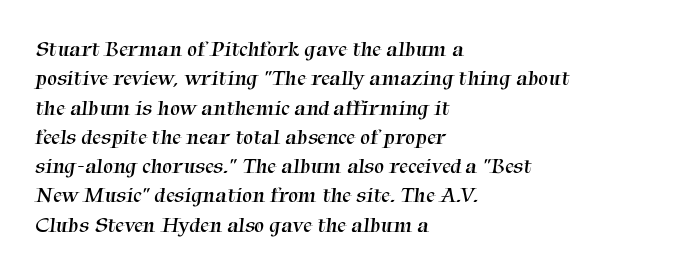
{"bold": "no", "underline": "no", "align": "left", "line_spacing": "normal", "line_spacing_ratio": 1.33, "letter_spacing": "normal", "letter_spacing_em": 0.0, "glyph_px": 22}
